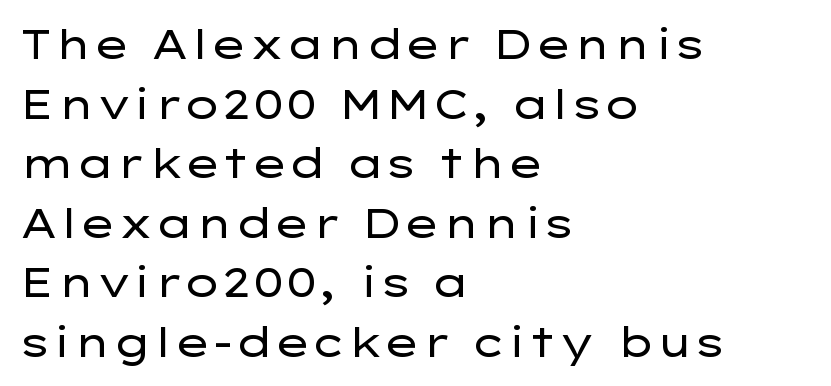
The image shows 40 px regular-weight, wide sans-serif type, upright; set left-aligned, normal line spacing (1.49x), normal letter spacing, not underlined; low stroke contrast and a medium x-height.
